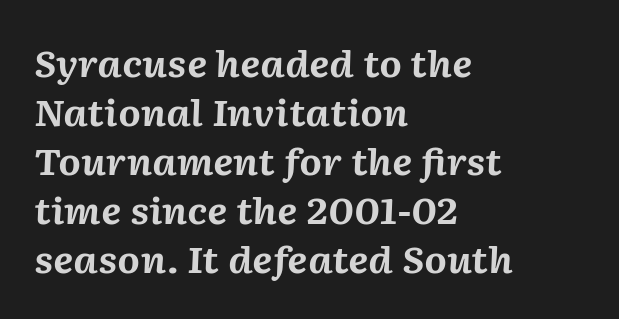
Caption: standard tracking, unaltered. Unmarked baselines from the first word to the last. Style check: oblique. Left-aligned paragraph, ragged on the right.
